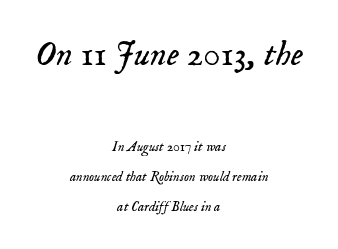
This layout puts the oversized block above and the modest block below. The gaps between neighbouring characters are ordinary and unremarkable. Weight: regular or lighter. These lines are rendered in a variable-pitch font.
